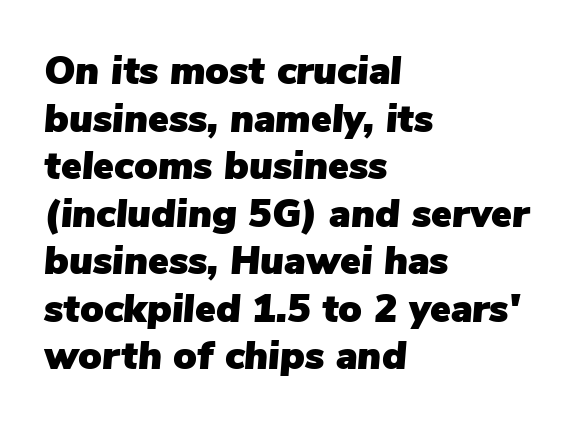
The string is rendered with underlining switched off. Leftover space on each line is placed entirely after the last word. Note the varied advance widths — an 'i' is clearly narrower than an 'm'. What stands out about the letter spacing? Nothing — it is the standard amount. Italic: yes, the glyphs are oblique.
